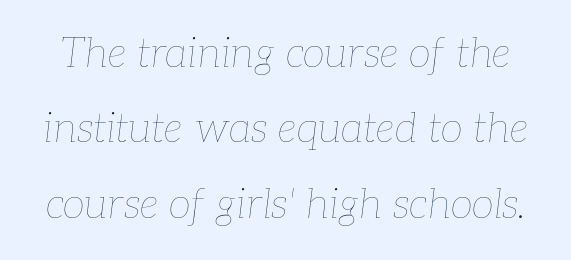
The image shows 41 px thin type, italic (leaning right); set line spacing 1.84x, normal letter spacing, not underlined; low stroke contrast and a medium x-height.
